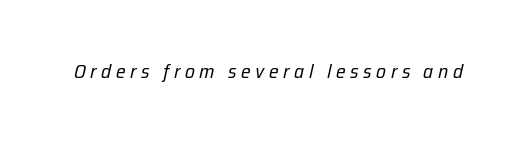
The face used here is rendered with a markedly widened letterfit. Slant detected: the letters are inclined. Heaviness? Minimal to ordinary, like unemphasized prose. Anything drawn beneath the words? Only blank space.
